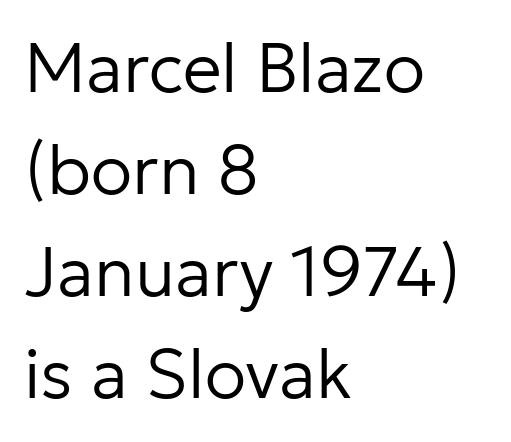
Successive baselines arrive at the customary interval. This sample uses a sans-serif face. Summary of weight: not heavy and not bold. This is the regular roman posture of the typeface. The paragraph shown leans on its left margin. Underlining? Definitely not there.
